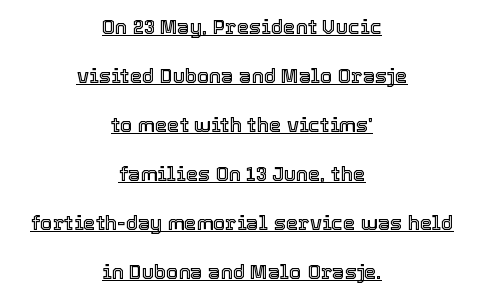
Horizontally, the lines are justified to the midpoint only. The tracking reads as untouched default to a designer's eye. The lettering holds an erect, upright posture throughout. Rows of type keep a wide berth in the vertical direction. Has an underline been added? It has.
